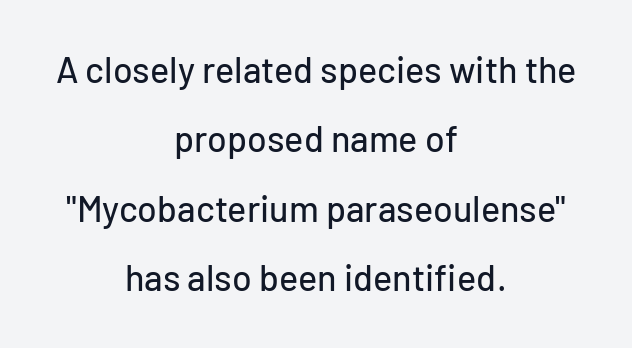
Q: Is the text italic (slanted)? A: No, it is upright.
Q: Is the typeface a serif or a sans-serif typeface? A: Sans-serif.
Q: Is the text underlined? A: No.
Q: How is the paragraph aligned? A: Centered.
Q: Is the spacing between letters normal or unusually wide? A: Normal.
Q: Is the spacing between lines tight, normal or loose? A: Loose.
Q: Width (condensed, normal, or wide)? A: Normal.
Q: Stroke contrast? A: Low.
Q: x-height? A: Medium.
Q: Monospaced? A: No.
